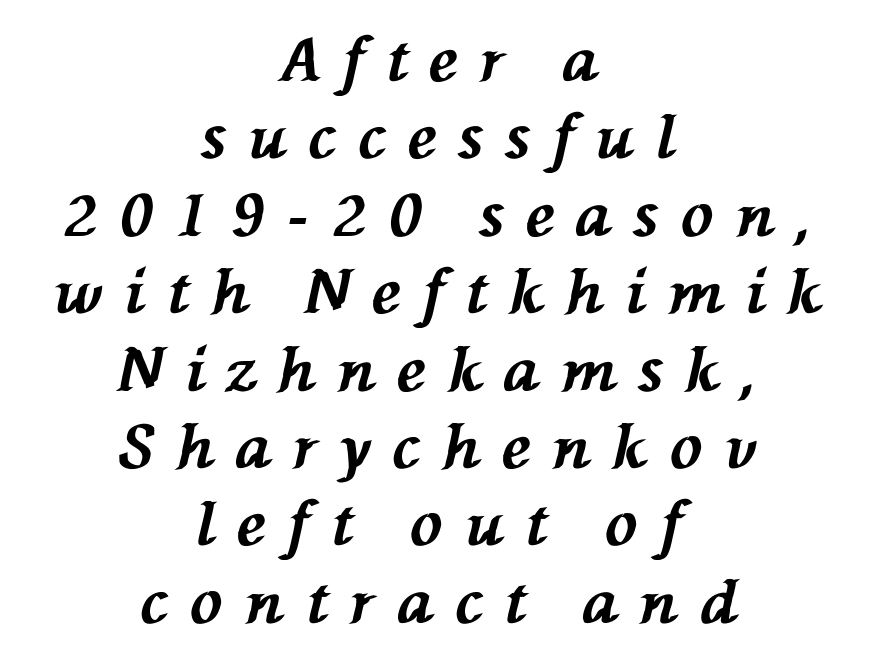
The image shows 60 px bold type, italic (leaning left); set centered, normal line spacing (1.29x), unusually wide letter spacing (+0.37 em), not underlined; medium stroke contrast and a medium x-height.
